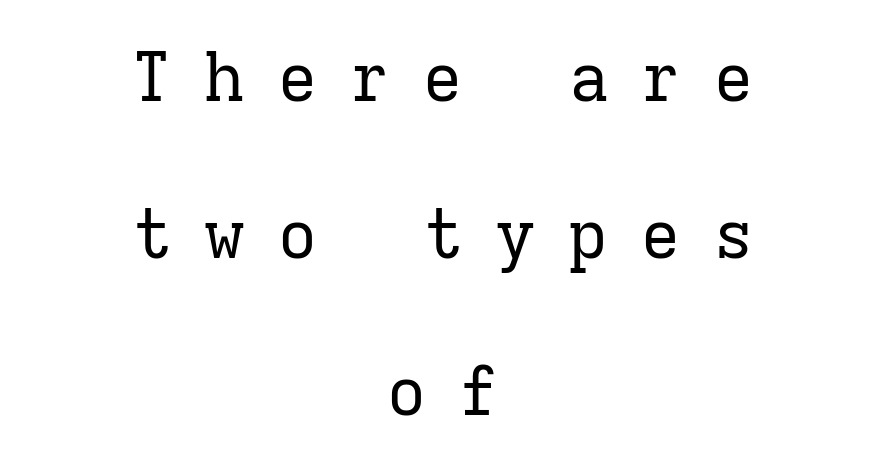
{"serif": "yes", "italic": "no", "bold": "no", "weight": "regular", "width": "normal", "stroke_contrast": "low", "x_height": "medium", "monospaced": "yes", "underline": "no", "align": "center", "line_spacing": "loose", "line_spacing_ratio": 2.31, "letter_spacing": "wide", "letter_spacing_em": 0.47, "glyph_px": 68}
